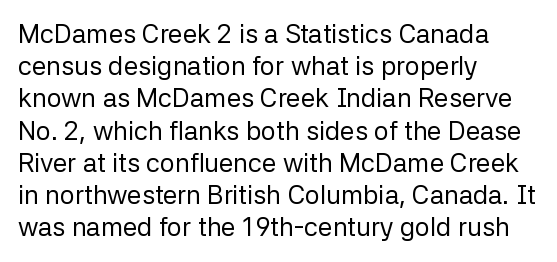
{"italic": "no", "bold": "no", "underline": "no", "align": "left", "line_spacing_ratio": 1.24, "letter_spacing": "normal", "letter_spacing_em": 0.0, "glyph_px": 26}
